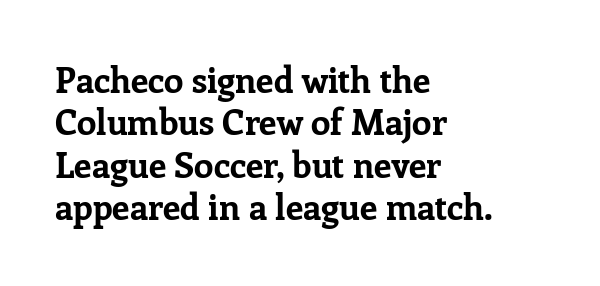
The line texture is even and compact thanks to regular tracking. The face used here is proportionally spaced, like ordinary book or web type. Any mark beneath the type? The region is blank. You can tell it's not italic because the verticals are truly vertical. What kind of face is this? One with serifs. Heft: maximum for text — a bold.
